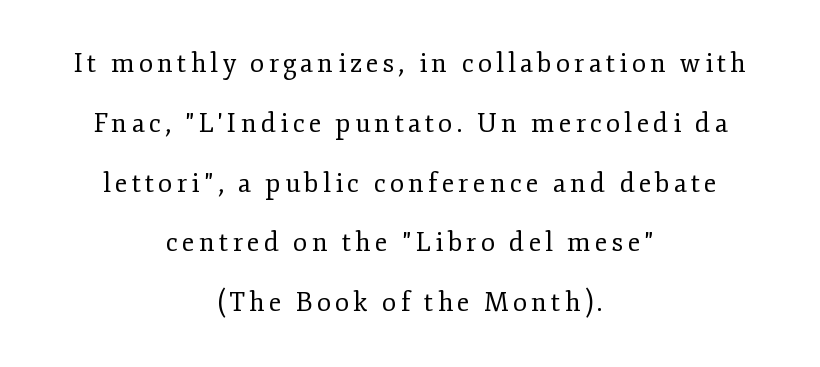
The image shows 26 px text type, upright; set centered, loose line spacing (2.3x), not underlined.
